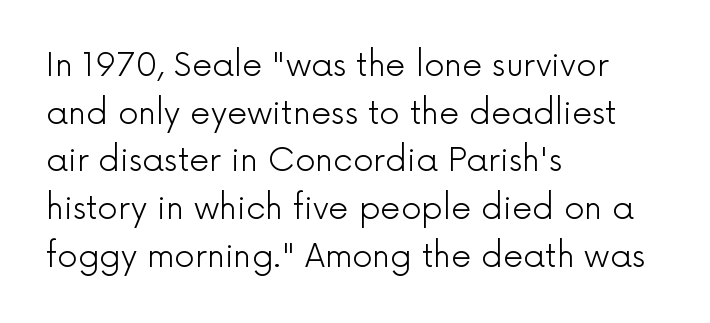
The image shows 32 px light sans-serif type, upright; set left-aligned, normal line spacing (1.49x), normal letter spacing, not underlined; a medium x-height.
